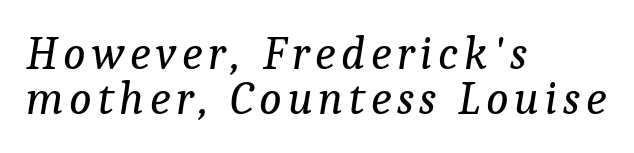
Q: Is the text bold? A: No.
Q: Is the text italic (slanted)? A: Yes, it leans right by about 9 degrees.
Q: Is the typeface a serif or a sans-serif typeface? A: Serif.
Q: Is the text underlined? A: No.
Q: How is the paragraph aligned? A: Left-aligned.
Q: Is the spacing between lines tight, normal or loose? A: Tight.
Q: Width (condensed, normal, or wide)? A: Normal.
Q: Stroke contrast? A: Low.
Q: x-height? A: Medium.
Q: Monospaced? A: No.
